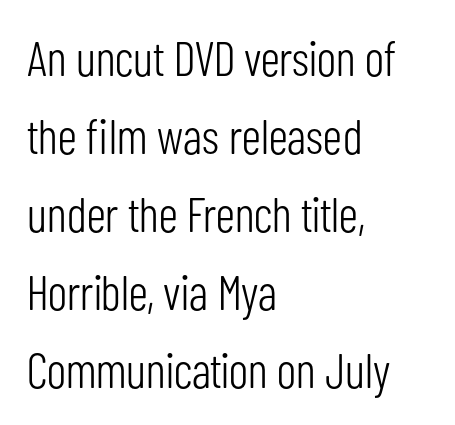
The image shows 49 px light, condensed sans-serif type, upright; set left-aligned, normal line spacing (1.59x), normal letter spacing, not underlined; low stroke contrast and a medium x-height.
